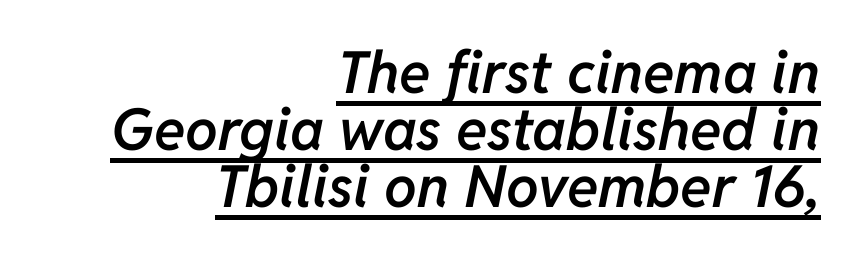
{"italic": "yes", "lean": "right", "slant_degrees": 11, "bold": "semi", "weight": "semibold", "width": "normal", "stroke_contrast": "low", "x_height": "medium", "monospaced": "no", "underline": "yes", "align": "right", "line_spacing": "tight", "line_spacing_ratio": 0.98, "letter_spacing": "normal", "letter_spacing_em": 0.0, "glyph_px": 58}
